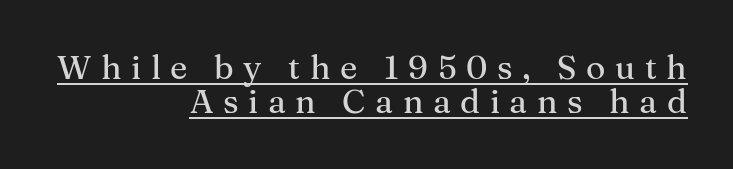
The image shows 33 px serif type, upright; set right-aligned, tight line spacing (1.04x), unusually wide letter spacing (+0.29 em), underlined; medium stroke contrast and a medium x-height.
